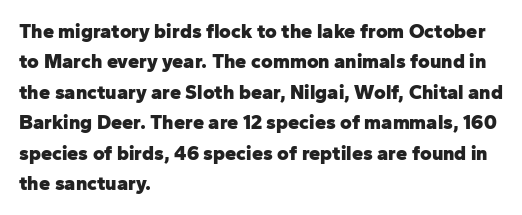
Heavy, bold letterforms. The rendering anchors every line to the left-hand side. The line-height multiplier appears to be the usual default. Style check: upright. There is no visible air inserted between adjacent glyphs. Descenders hang freely into open space.
